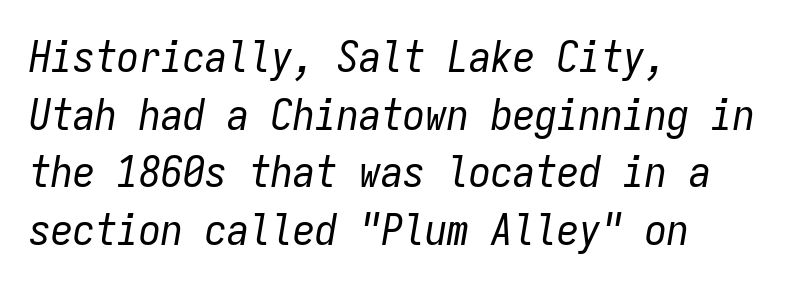
One glance says typical: line gaps are just what's usual. You could count columns in this text — the font is strictly monospaced. Line beginnings align vertically; line endings do not. The weight would be labelled regular, book, light, or lighter still. In terms of letterspacing, this is plain default setting. It's the slanting kind of type.
